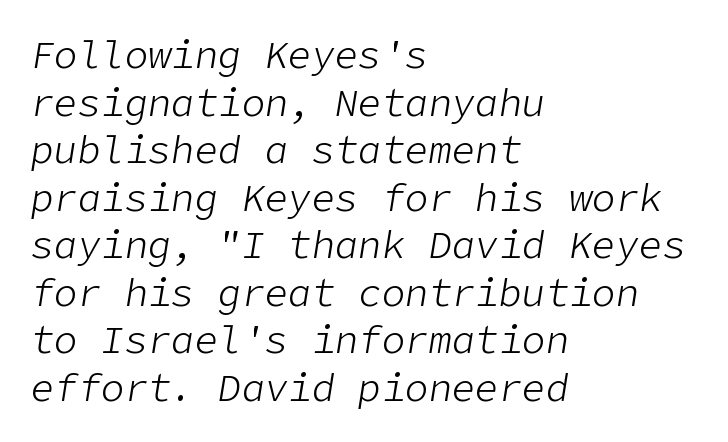
The image shows 39 px light type, italic (leaning right); set left-aligned, line spacing 1.22x, normal letter spacing, not underlined; low stroke contrast and a medium x-height.
